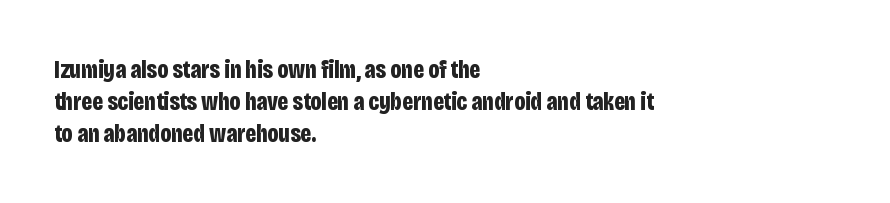
The image shows 25 px bold type, upright; set left-aligned, normal line spacing (1.28x), normal letter spacing, not underlined.
